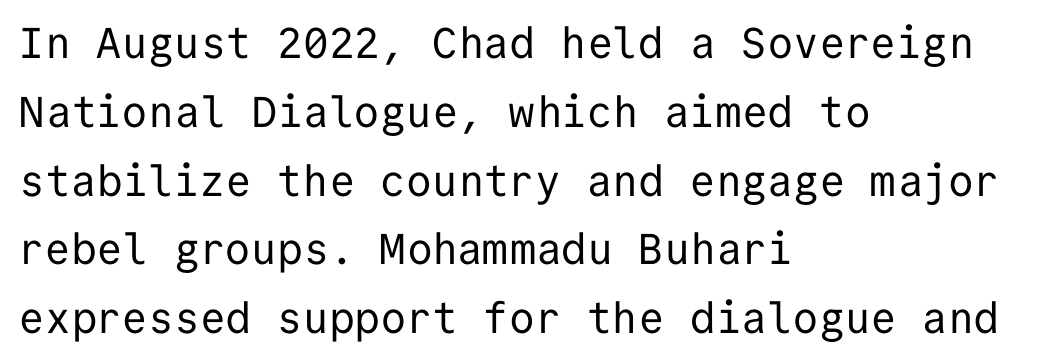
The typeface chosen for these lines omits serifs. The passage shown is typed in a monospace face where columns stay perfectly aligned. One glance says typical: line gaps are just what's usual. Vertical stems look standard width or narrower in stroke.
